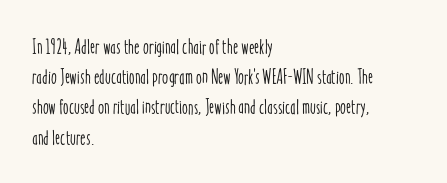
The image shows 21 px text type, upright; set left-aligned, normal line spacing (1.44x), normal letter spacing, not underlined.
